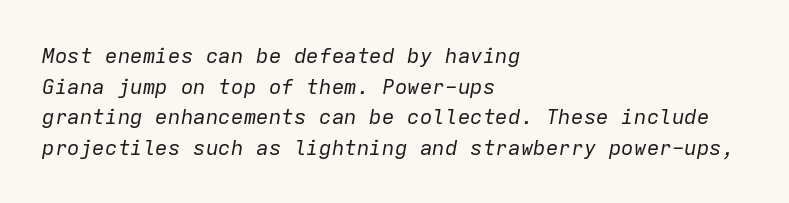
{"italic": "yes", "lean": "right", "slant_degrees": 9, "bold": "no", "underline": "no", "align": "left", "line_spacing": "normal", "line_spacing_ratio": 1.46, "letter_spacing": "normal", "letter_spacing_em": 0.0, "glyph_px": 21}
